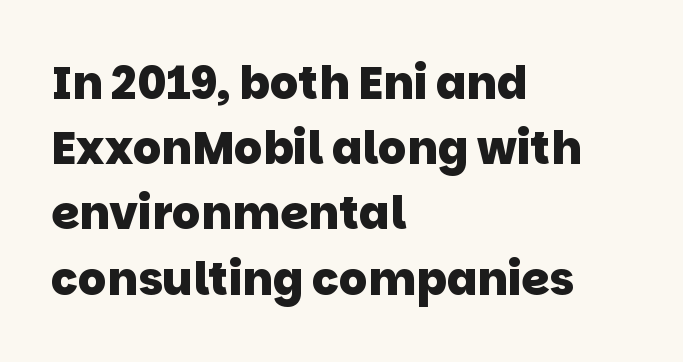
{"serif": "no", "bold": "yes", "weight": "heavy", "width": "normal", "stroke_contrast": "low", "x_height": "large", "monospaced": "no", "underline": "no", "align": "left", "line_spacing": "normal", "line_spacing_ratio": 1.45, "letter_spacing": "normal", "letter_spacing_em": 0.0, "glyph_px": 45}
